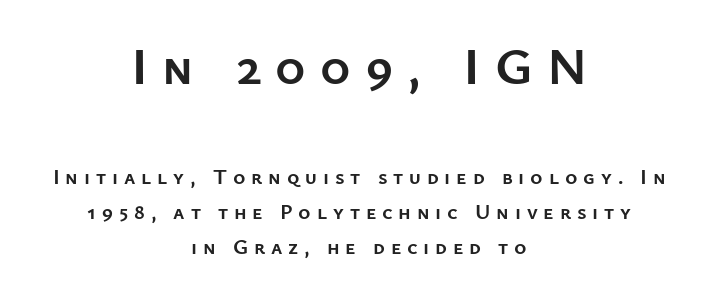
Lines of text with bare space underneath. A typesetter would label this face a sans. Quick note: interline space is typical. Spacing verdict: proportional, widths tailored to each character. The lettering stays uniformly vertical, giving the passage a roman look. Line starts and ends both wander, symmetrically.
